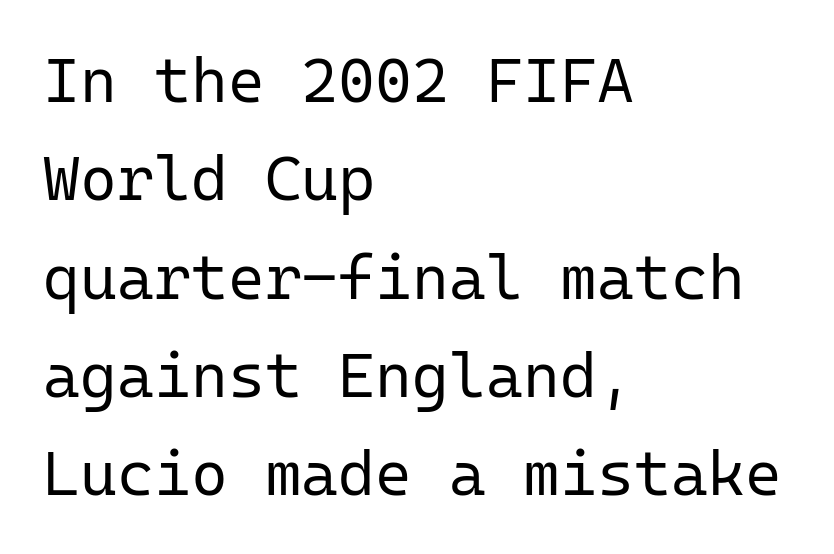
The image shows 63 px regular-weight sans-serif type, upright, monospaced; set left-aligned, normal line spacing (1.56x), normal letter spacing, not underlined; low stroke contrast and a medium x-height.
